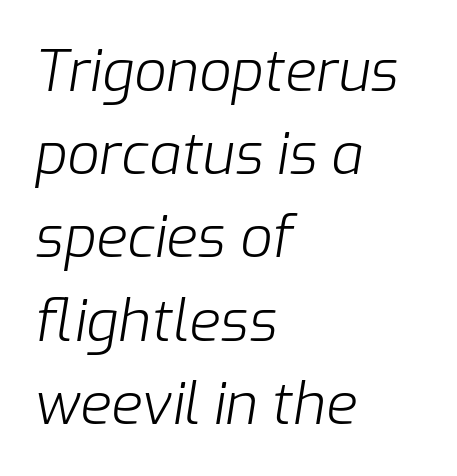
The image shows 57 px light type, italic (leaning right); set left-aligned, normal line spacing (1.46x), normal letter spacing, not underlined; low stroke contrast and a medium x-height.
